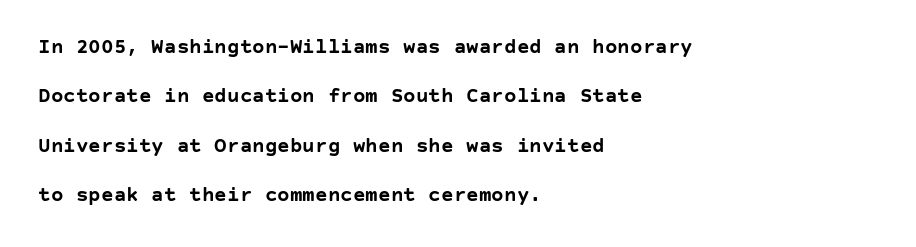
Q: Is the text bold? A: Yes.
Q: Is the text italic (slanted)? A: No, it is upright.
Q: Is the text underlined? A: No.
Q: How is the paragraph aligned? A: Left-aligned.
Q: Is the spacing between letters normal or unusually wide? A: Normal.
Q: Is the spacing between lines tight, normal or loose? A: Loose.
